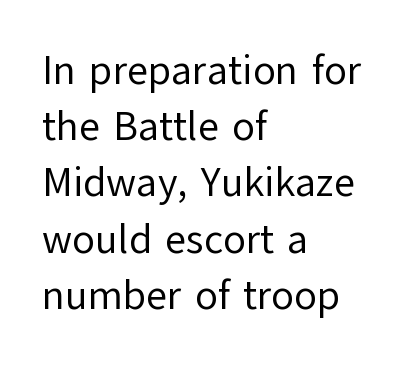
{"serif": "no", "italic": "no", "bold": "no", "weight": "regular", "width": "normal", "stroke_contrast": "low", "x_height": "medium", "monospaced": "no", "underline": "no", "align": "left", "line_spacing": "normal", "line_spacing_ratio": 1.37, "letter_spacing": "normal", "letter_spacing_em": 0.0, "glyph_px": 41}
